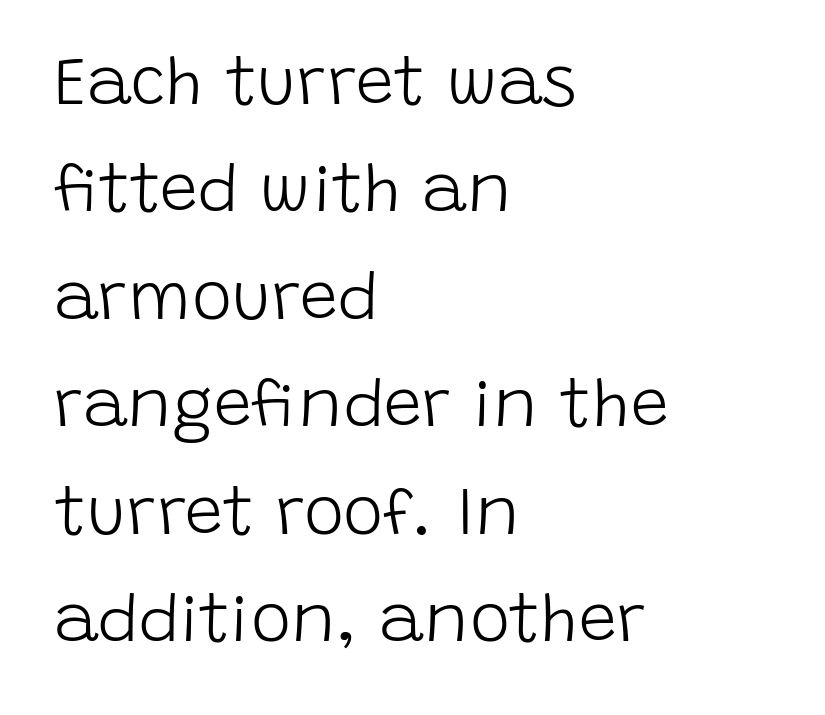
Q: Is the text bold? A: No.
Q: Is the text italic (slanted)? A: No, it is upright.
Q: Is the typeface a serif or a sans-serif typeface? A: Sans-serif.
Q: Is the text underlined? A: No.
Q: How is the paragraph aligned? A: Left-aligned.
Q: Is the spacing between letters normal or unusually wide? A: Normal.
Q: Is the spacing between lines tight, normal or loose? A: Normal.
Q: Width (condensed, normal, or wide)? A: Normal.
Q: Stroke contrast? A: Low.
Q: x-height? A: Large.
Q: Monospaced? A: No.
